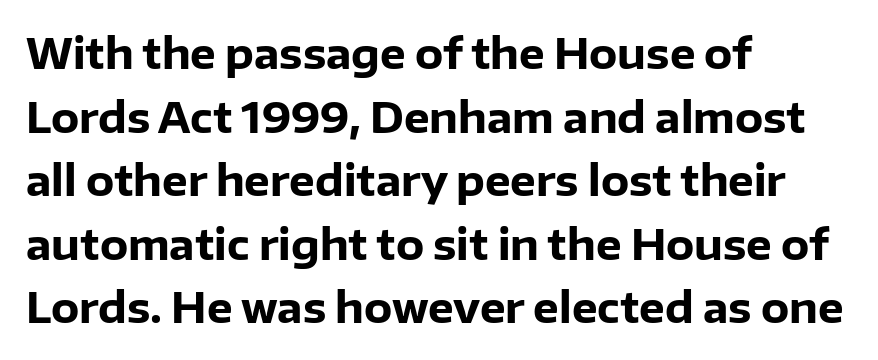
The image shows 41 px heavy sans-serif type, upright; set left-aligned, normal line spacing (1.55x), normal letter spacing, not underlined; low stroke contrast and a medium x-height.
